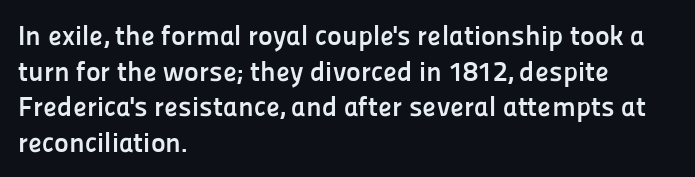
Check under the words: just untouched page. Line beginnings align vertically; line endings do not. Whoever set this chose a conventional vertical rhythm. These lines carry a lot of weight — the face is fully bold. Characters remain perfectly vertical along every line.
